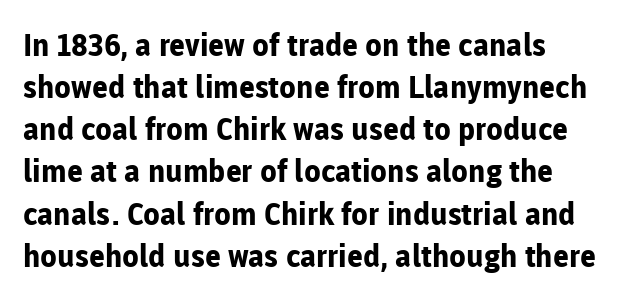
The image shows 31 px bold sans-serif type, upright; set left-aligned, normal line spacing (1.36x), normal letter spacing, not underlined; low stroke contrast and a medium x-height.
